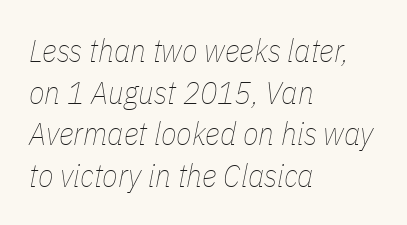
The image shows 32 px thin, condensed type, italic (leaning right); set left-aligned, normal line spacing (1.3x), normal letter spacing, not underlined; low stroke contrast and a medium x-height.
